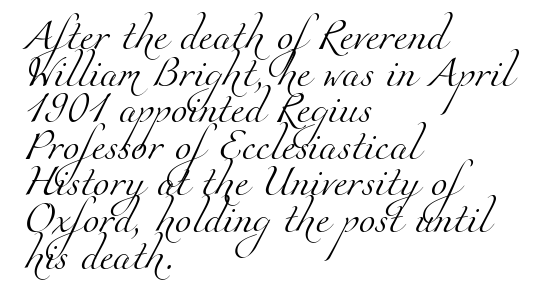
{"serif": "yes", "bold": "no", "weight": "light", "width": "normal", "stroke_contrast": "medium", "x_height": "small", "monospaced": "no", "underline": "no", "align": "left", "line_spacing_ratio": 1.22, "letter_spacing": "normal", "letter_spacing_em": 0.0, "glyph_px": 30}
